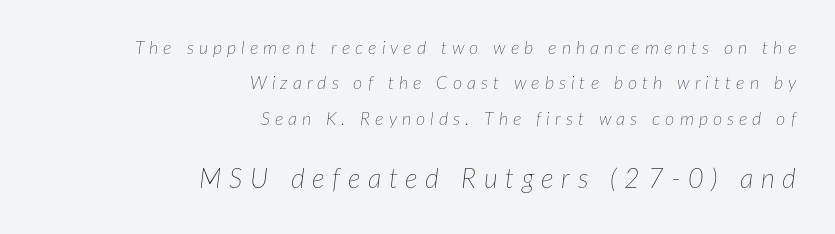
Q: Is the text bold? A: No.
Q: Is the text italic (slanted)? A: Yes, it leans right by about 7 degrees.
Q: Is the text underlined? A: No.
Q: How is the paragraph aligned? A: Right-aligned.
Q: Is the spacing between letters normal or unusually wide? A: Unusually wide.
Q: Is the spacing between lines tight, normal or loose? A: Loose.
Q: Which block of text is set in a larger size, the first (top) or the second (bottom)? A: The second (bottom) one.
